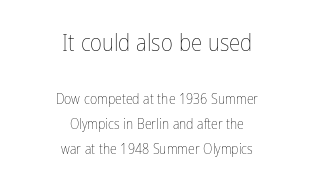
The image shows 23 px text type, upright; set centered, line spacing 1.79x, normal letter spacing, not underlined; the first (top) block is 1.64x larger.
